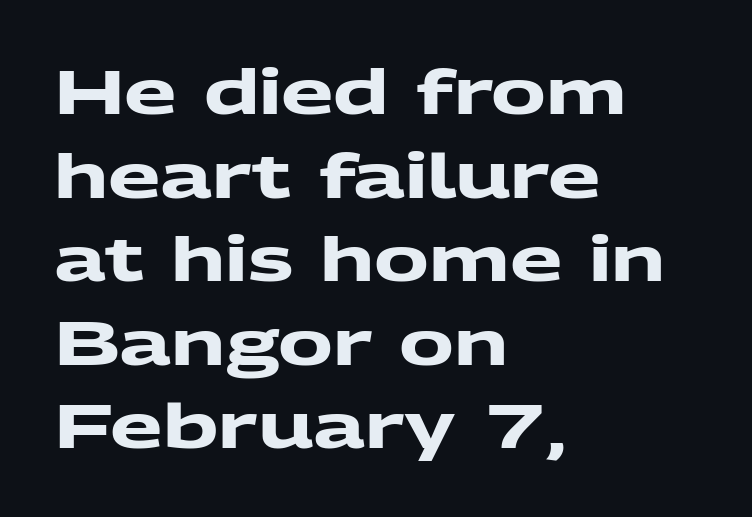
The image shows 61 px heavy, wide sans-serif type; set left-aligned, normal line spacing (1.37x), normal letter spacing, not underlined; medium stroke contrast and a medium x-height.
